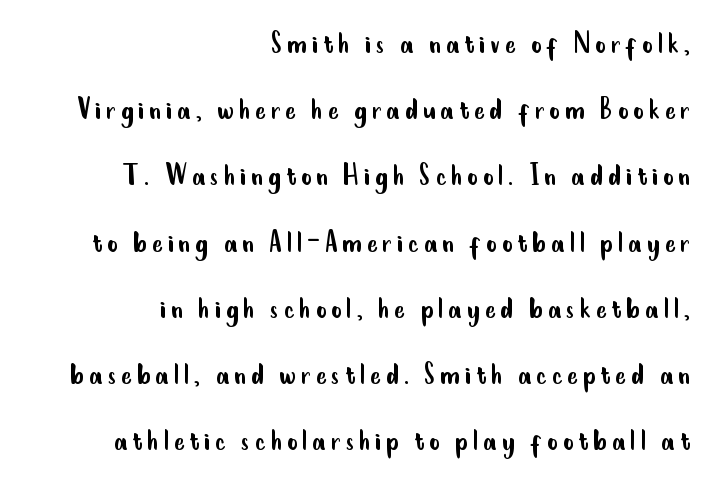
Letters have the restrained weight of plain body copy at most. The font's upright variant was chosen for this text. Just letters on the line, the space beneath them empty. The vertical gap from one line to the next is large.
